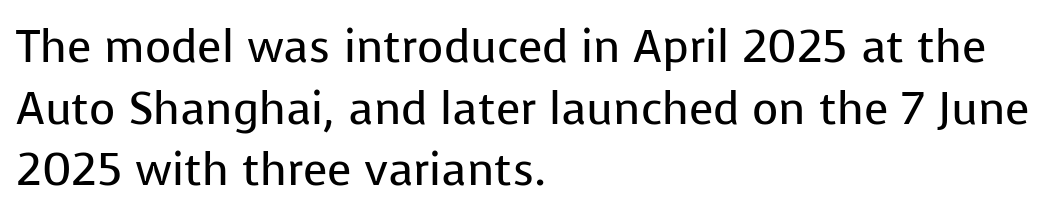
{"serif": "no", "italic": "no", "bold": "no", "weight": "regular", "width": "normal", "stroke_contrast": "low", "x_height": "medium", "monospaced": "no", "underline": "no", "align": "left", "line_spacing": "normal", "line_spacing_ratio": 1.37, "letter_spacing": "normal", "letter_spacing_em": 0.0, "glyph_px": 45}
